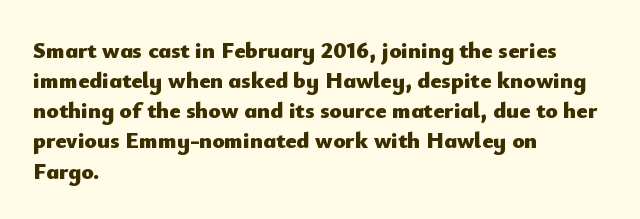
Does extra space separate the letters? No, they use regular spacing. The passage is arranged the way most books set body copy — flush left. Successive baselines arrive at the customary interval. Posture: upright roman. Is the type bold? Yes — the strokes are clearly thick and heavy.
